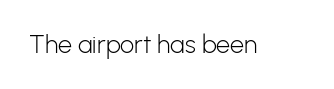
The rendering keeps characters at their native spacing. The font sits on the lighter half of the weight spectrum, regular included. Quick note: underline off. Is there any slant? The stems are plumb.
